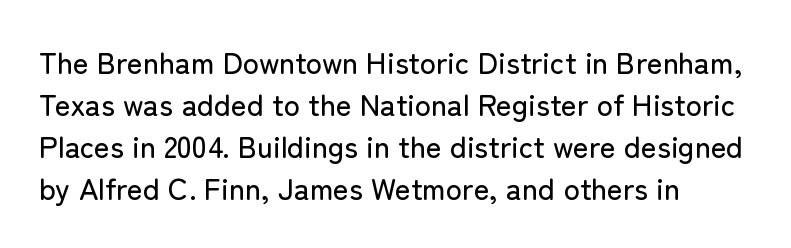
Q: Is the text italic (slanted)? A: No, it is upright.
Q: Is the typeface a serif or a sans-serif typeface? A: Sans-serif.
Q: Is the text underlined? A: No.
Q: How is the paragraph aligned? A: Left-aligned.
Q: Is the spacing between letters normal or unusually wide? A: Normal.
Q: Is the spacing between lines tight, normal or loose? A: Normal.
Q: Width (condensed, normal, or wide)? A: Normal.
Q: Stroke contrast? A: Low.
Q: x-height? A: Medium.
Q: Monospaced? A: No.
